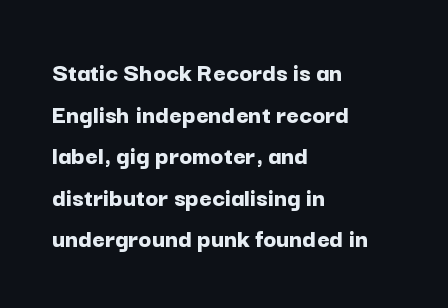
The image shows 27 px bold type, upright; set left-aligned, normal line spacing (1.54x), normal letter spacing, not underlined.
